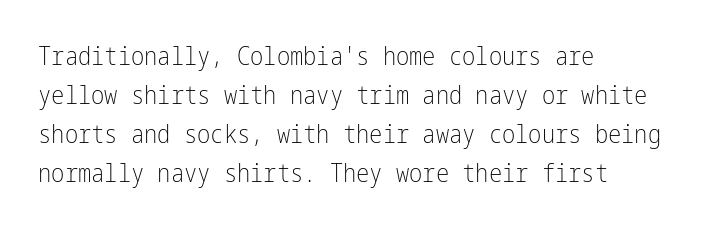
The space between consecutive lines is moderate. In terms of letterspacing, this is plain default setting. This rendering features lettering with no underline. Is the stroke heavy? The answer is a plain regular-or-lighter.
